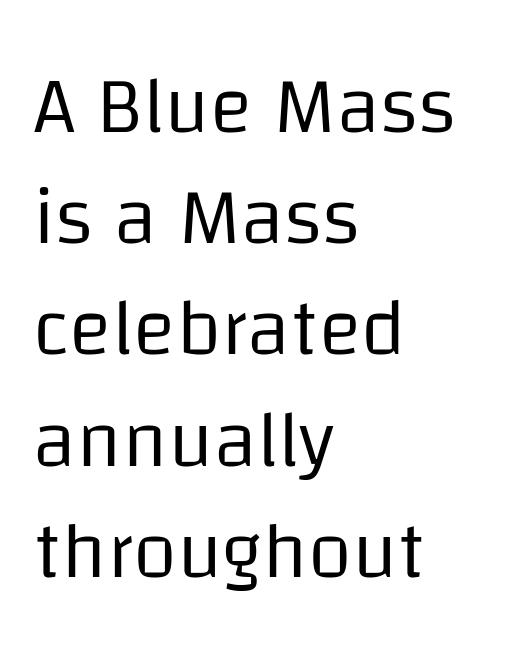
Quick note: not italic, upright. The weight would be labelled regular, book, light, or lighter still. The passage shown has conventional tracking throughout. The face used here is proportionally spaced, like ordinary book or web type. Observe the absence of serifs on each vertical stroke in this sample. The glyphs are unaccompanied by any horizontal stroke below them.
